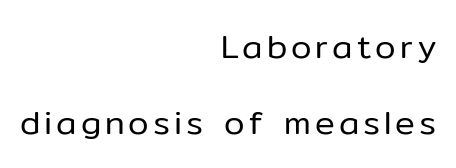
Vertical strokes here are truly vertical. A bare baseline throughout the passage. The passage is arranged like a letterhead date or caption credit — flush right. Students, observe: this is what heavily led, spacious text looks like. Summary of weight: not heavy and not bold. Spacing verdict: proportional, widths tailored to each character.
